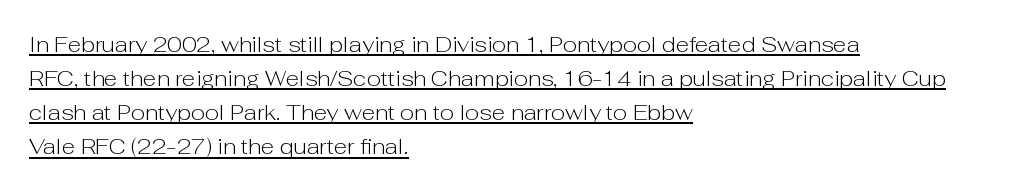
The image shows 22 px text type, upright; set left-aligned, normal line spacing (1.55x), normal letter spacing, underlined.
